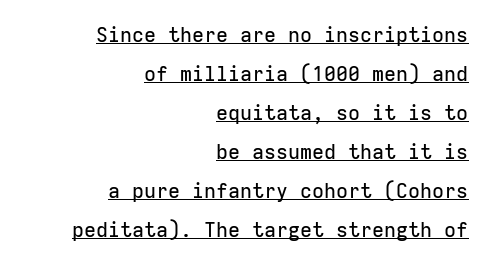
The image shows 20 px text type, upright; set right-aligned, loose line spacing (1.95x), normal letter spacing, underlined.
